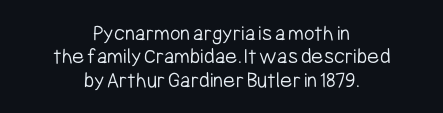
Q: Is the text bold? A: No.
Q: Is the text italic (slanted)? A: No, it is upright.
Q: Is the text underlined? A: No.
Q: How is the paragraph aligned? A: Centered.
Q: Is the spacing between letters normal or unusually wide? A: Normal.
Q: Is the spacing between lines tight, normal or loose? A: Tight.
